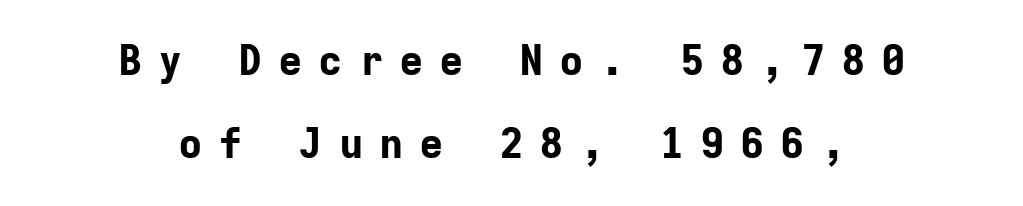
Each row of text sits above clean, open space. In terms of posture, this sample is upright. Airy leading. Typographic density is high because the face is bold.
